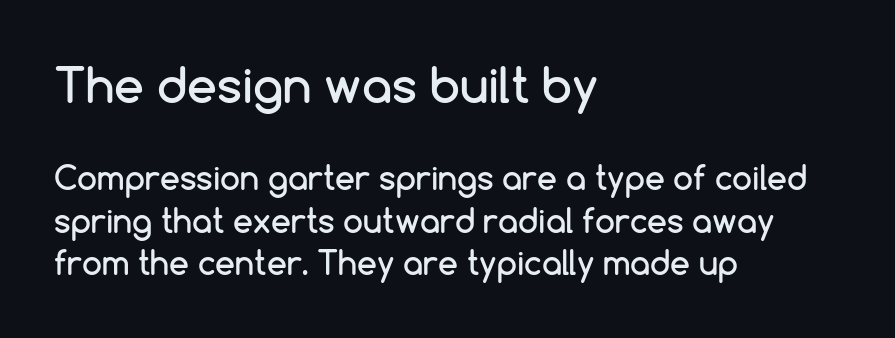
{"serif": "no", "italic": "no", "width": "normal", "stroke_contrast": "low", "x_height": "medium", "monospaced": "no", "underline": "no", "align": "left", "line_spacing": "normal", "line_spacing_ratio": 1.34, "letter_spacing": "normal", "letter_spacing_em": 0.0, "larger_block": "first", "size_ratio": 1.5, "glyph_px": 48}
